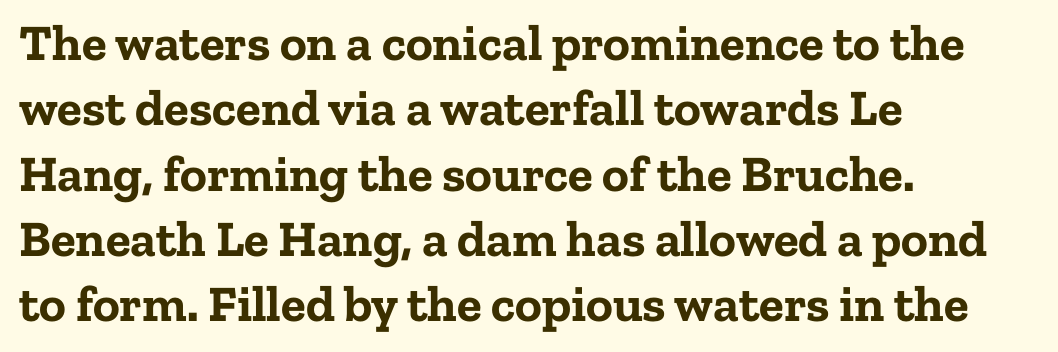
Q: Is the text bold? A: Yes.
Q: Is the text italic (slanted)? A: No, it is upright.
Q: Is the typeface a serif or a sans-serif typeface? A: Serif.
Q: Is the text underlined? A: No.
Q: How is the paragraph aligned? A: Left-aligned.
Q: Is the spacing between letters normal or unusually wide? A: Normal.
Q: Is the spacing between lines tight, normal or loose? A: Normal.
Q: Width (condensed, normal, or wide)? A: Normal.
Q: Stroke contrast? A: Low.
Q: x-height? A: Medium.
Q: Monospaced? A: No.
